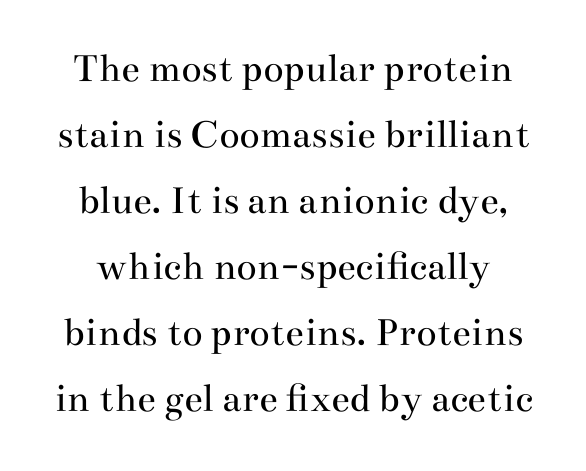
Q: Is the text bold? A: No.
Q: Is the text italic (slanted)? A: No, it is upright.
Q: Is the typeface a serif or a sans-serif typeface? A: Serif.
Q: Is the text underlined? A: No.
Q: Is the spacing between letters normal or unusually wide? A: Normal.
Q: Is the spacing between lines tight, normal or loose? A: Normal.
Q: Width (condensed, normal, or wide)? A: Wide.
Q: Stroke contrast? A: Medium.
Q: x-height? A: Small.
Q: Monospaced? A: No.
